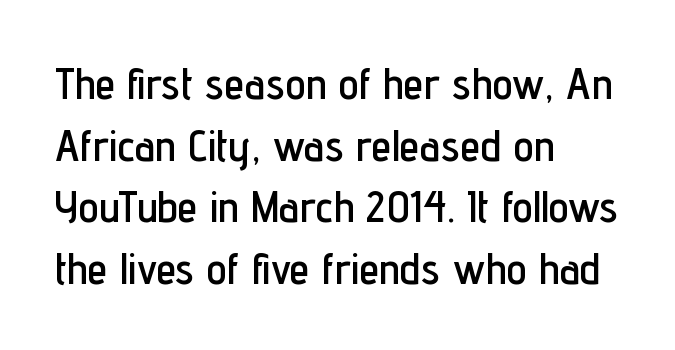
The image shows 45 px condensed sans-serif type, upright; set left-aligned, normal line spacing (1.37x), normal letter spacing, not underlined; low stroke contrast and a medium x-height.
